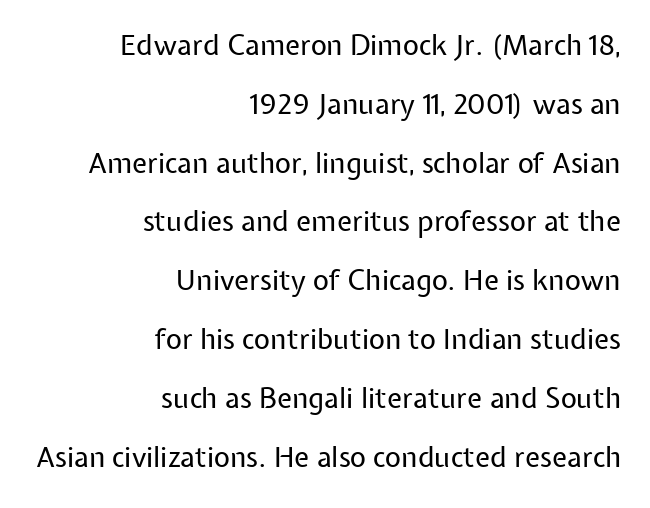
Q: Is the text bold? A: No.
Q: Is the text italic (slanted)? A: No, it is upright.
Q: Is the typeface a serif or a sans-serif typeface? A: Sans-serif.
Q: Is the text underlined? A: No.
Q: How is the paragraph aligned? A: Right-aligned.
Q: Is the spacing between letters normal or unusually wide? A: Normal.
Q: Is the spacing between lines tight, normal or loose? A: Loose.
Q: Width (condensed, normal, or wide)? A: Normal.
Q: Stroke contrast? A: Low.
Q: x-height? A: Medium.
Q: Monospaced? A: No.
